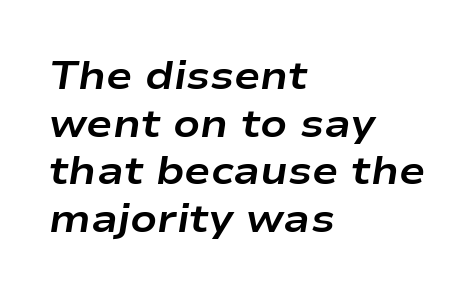
{"italic": "yes", "lean": "right", "slant_degrees": 9, "bold": "yes", "weight": "bold", "width": "wide", "stroke_contrast": "low", "x_height": "medium", "monospaced": "no", "underline": "no", "align": "left", "line_spacing_ratio": 1.22, "letter_spacing": "normal", "letter_spacing_em": 0.0, "glyph_px": 39}
